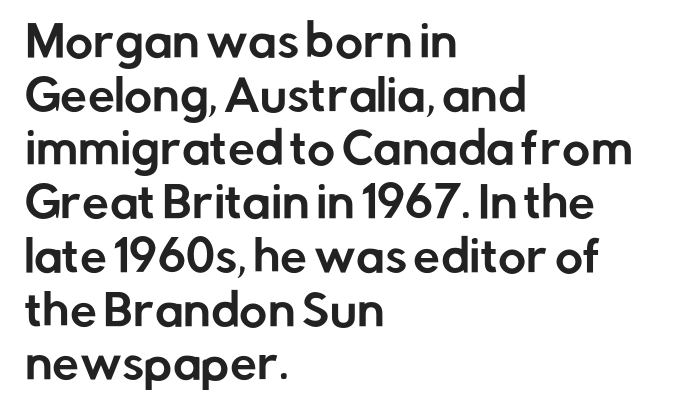
This block has exactly the height ordinary leading produces. Regarding serifs, this sample does without them. This is roman type, the default non-slanted kind. Only glyphs here, with clear space below each row.
